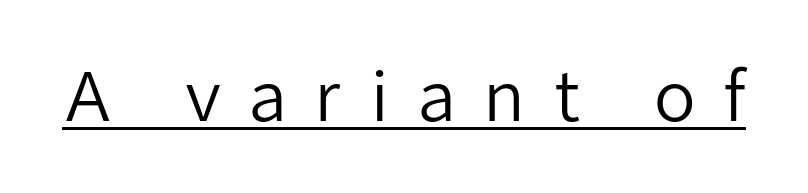
Think of a printed novel: that variable character pitch is what you see here. The axis of the letterforms is exactly vertical. A quiet, ordinary-to-light weight characterises the typeface. Serif or sans? Sans — the stroke terminals are bare. Every word sits above its own underline.
